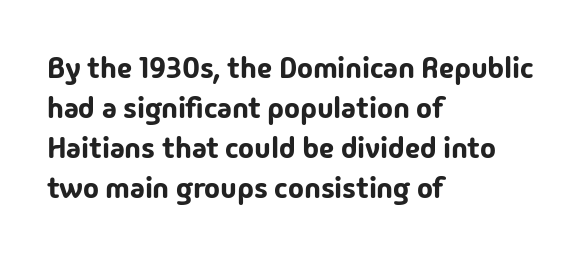
The image shows 30 px sans-serif type, upright; set left-aligned, normal line spacing (1.33x), normal letter spacing, not underlined; low stroke contrast and a medium x-height.
